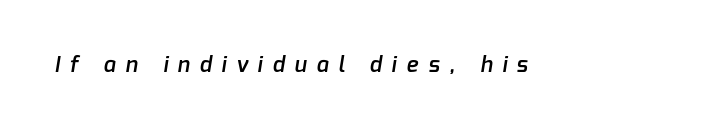
Observe the wide spacing: letters keep a clear distance from each other. Decoration check: the copy has no underline. On the weight axis this lands at semibold, roughly 600.
